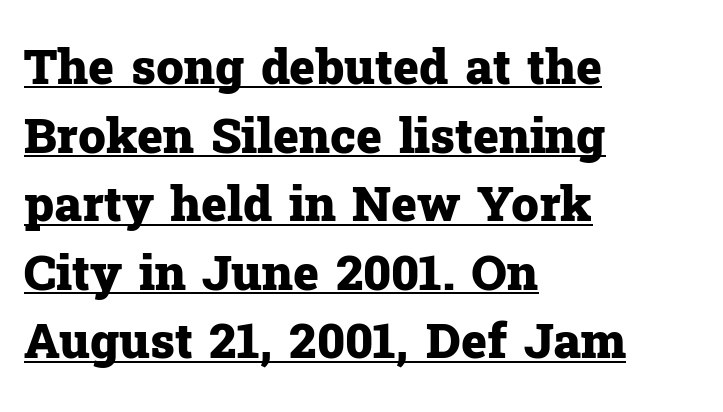
The image shows 49 px heavy serif type, upright; set left-aligned, normal line spacing (1.4x), normal letter spacing, underlined; low stroke contrast and a medium x-height.
